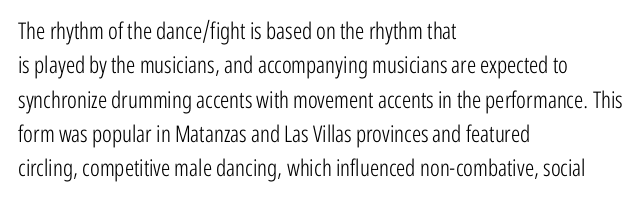
The image shows 23 px text type, upright; set left-aligned, normal line spacing (1.49x), normal letter spacing, not underlined.
